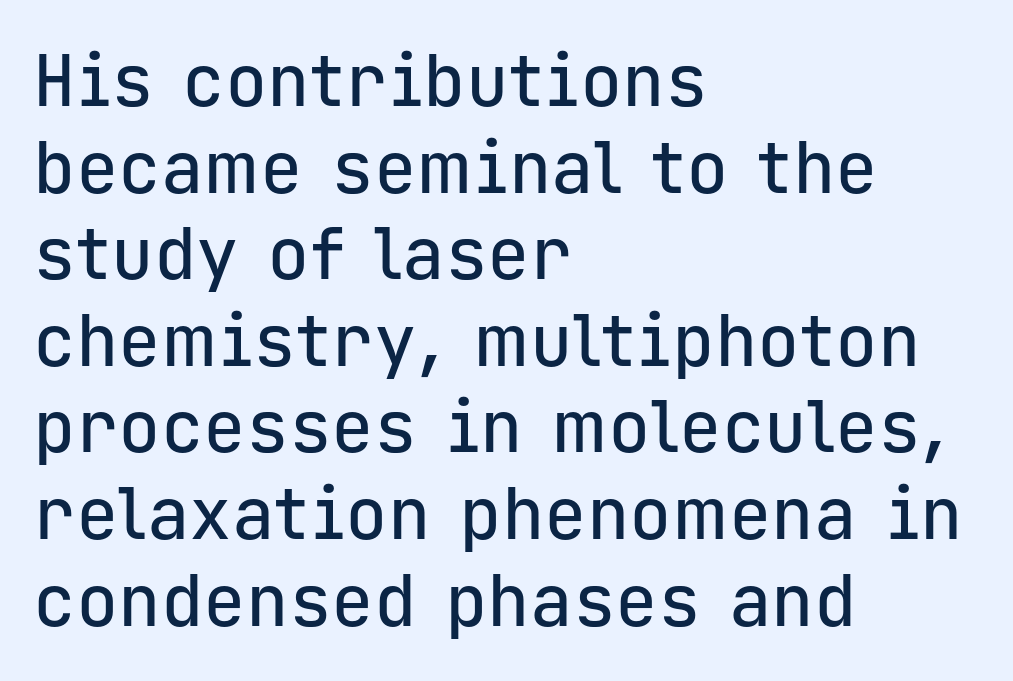
The image shows 71 px sans-serif type, upright, monospaced; set left-aligned, line spacing 1.22x, normal letter spacing, not underlined; low stroke contrast and a medium x-height.
